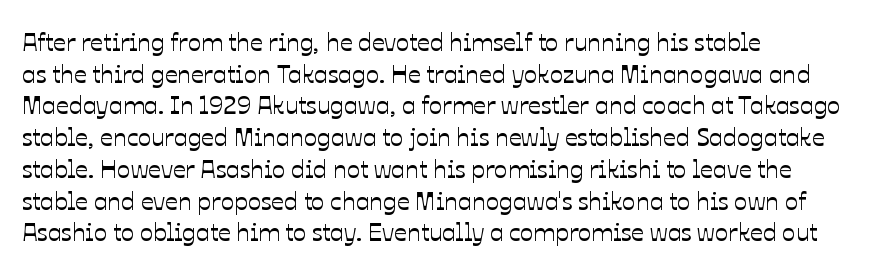
The rows are spaced the way most documents space them. No extra tracking has been applied to these lines. Which margin do the lines hug? The left one — the right edge is uneven. The gap between lines stays unmarked. If you drew a line through each stem, it would be perfectly vertical.
